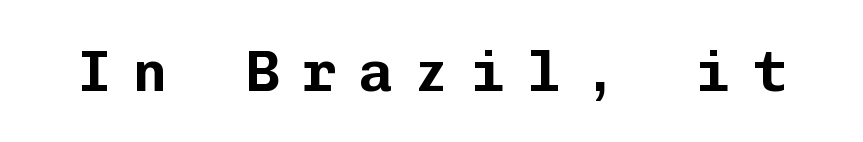
{"serif": "no", "italic": "no", "width": "normal", "stroke_contrast": "low", "x_height": "medium", "monospaced": "yes", "underline": "no", "letter_spacing": "wide", "letter_spacing_em": 0.37, "glyph_px": 58}
